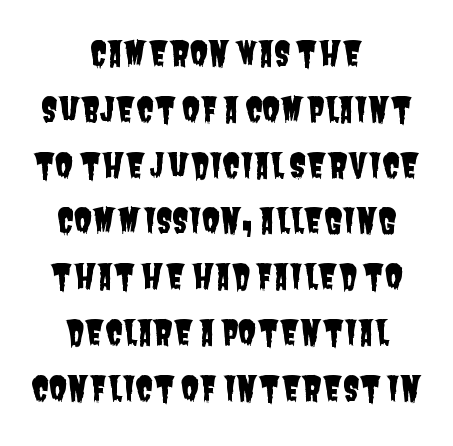
{"serif": "no", "width": "condensed", "stroke_contrast": "low", "x_height": "large", "monospaced": "no", "underline": "no", "align": "center", "line_spacing": "normal", "line_spacing_ratio": 1.69, "letter_spacing": "normal", "letter_spacing_em": 0.0, "glyph_px": 33}
